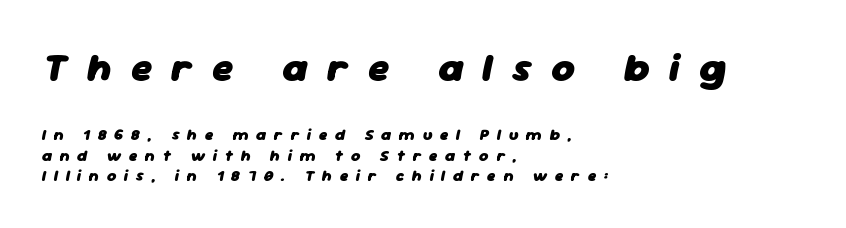
{"italic": "yes", "lean": "right", "slant_degrees": 11, "bold": "yes", "weight": "heavy", "width": "normal", "stroke_contrast": "low", "x_height": "medium", "monospaced": "no", "underline": "no", "align": "left", "line_spacing": "normal", "line_spacing_ratio": 1.28, "letter_spacing": "wide", "letter_spacing_em": 0.48, "larger_block": "first", "size_ratio": 2.5, "glyph_px": 40}
